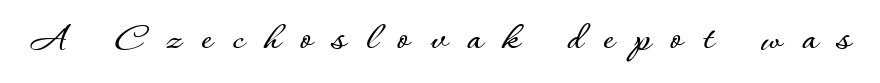
Q: Is the text italic (slanted)? A: Yes.
Q: Is the text underlined? A: No.
Q: Is the spacing between letters normal or unusually wide? A: Unusually wide.
Q: Width (condensed, normal, or wide)? A: Normal.
Q: Stroke contrast? A: Low.
Q: x-height? A: Small.
Q: Monospaced? A: No.
